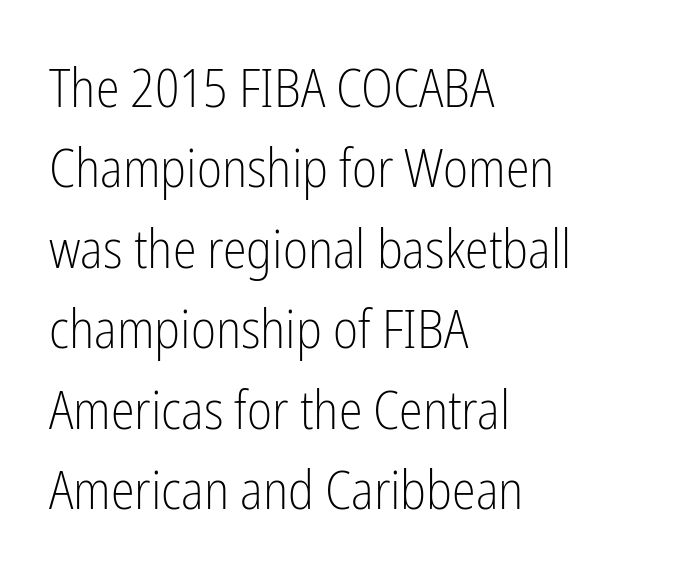
{"serif": "no", "italic": "no", "bold": "no", "weight": "light", "width": "condensed", "stroke_contrast": "low", "x_height": "medium", "monospaced": "no", "underline": "no", "align": "left", "line_spacing": "normal", "line_spacing_ratio": 1.49, "letter_spacing": "normal", "letter_spacing_em": 0.0, "glyph_px": 54}
